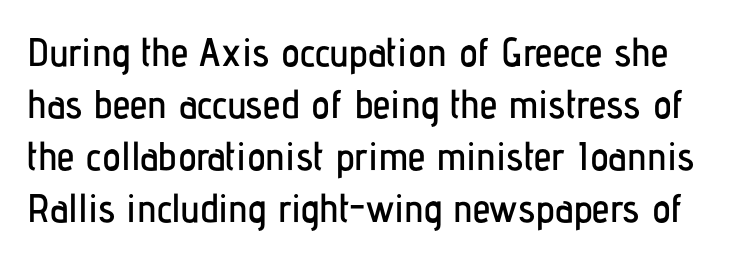
Underlining? Definitely not there. Here the glyphs are tracked normally, forming tight word shapes. Type style note: lacks serifs. A typesetter would call this leading conventional body-copy spacing. Every character sits straight up, as roman type does. A typesetter would call this proportional, since set widths differ per character.
